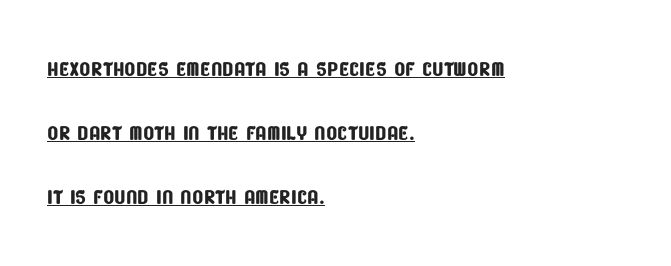
The image shows 29 px condensed sans-serif type; set left-aligned, loose line spacing (2.2x), normal letter spacing, underlined; low stroke contrast and a large x-height.
